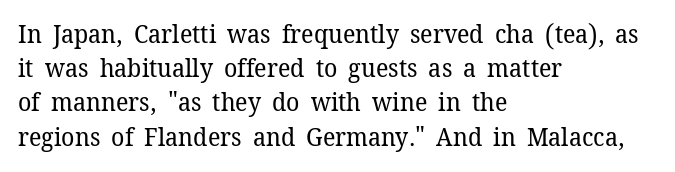
Q: Is the text bold? A: No.
Q: Is the text italic (slanted)? A: No, it is upright.
Q: Is the text underlined? A: No.
Q: How is the paragraph aligned? A: Left-aligned.
Q: Is the spacing between letters normal or unusually wide? A: Normal.
Q: Is the spacing between lines tight, normal or loose? A: Normal.
